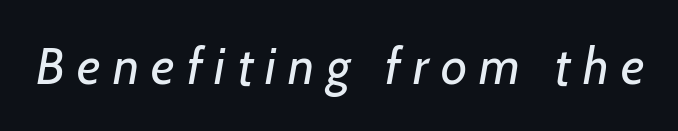
Q: Is the text bold? A: No.
Q: Is the text italic (slanted)? A: Yes, it leans right by about 7 degrees.
Q: Is the text underlined? A: No.
Q: Is the spacing between letters normal or unusually wide? A: Unusually wide.
Q: Width (condensed, normal, or wide)? A: Normal.
Q: Stroke contrast? A: Low.
Q: x-height? A: Medium.
Q: Monospaced? A: No.
